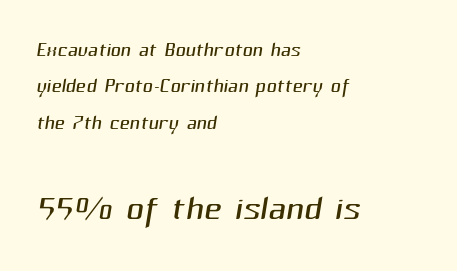
Which chunk is bigger? The second one — the bottom block dwarfs the top. A sans-serif font was chosen for this passage. The gaps between neighbouring characters are ordinary and unremarkable. The font sits on the lighter half of the weight spectrum, regular included. Spacing verdict: proportional, widths tailored to each character.
